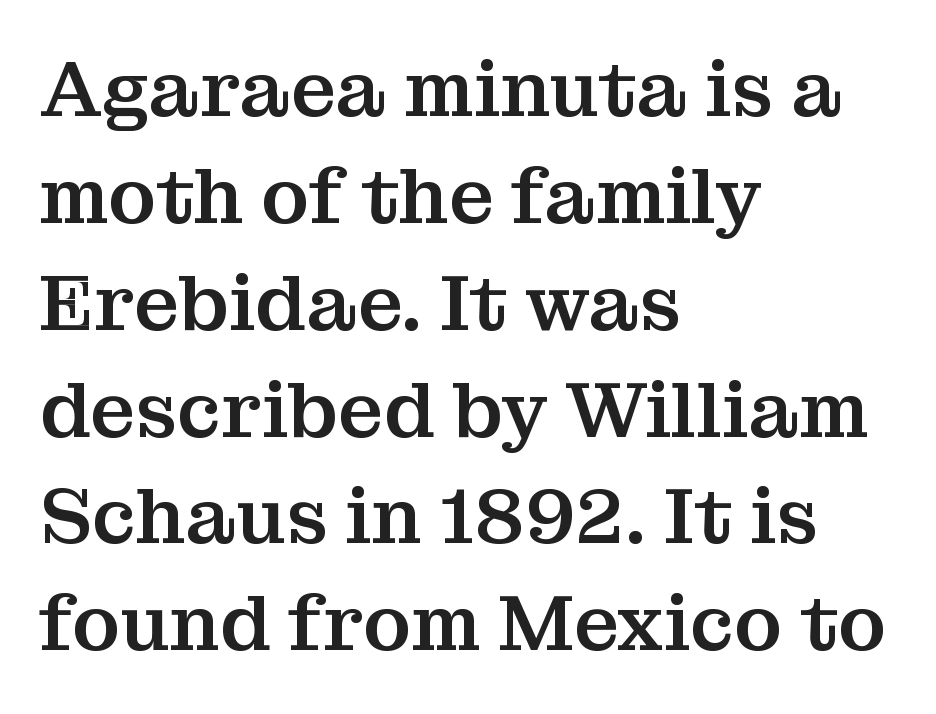
The image shows 78 px serif type, upright; set left-aligned, normal line spacing (1.37x), normal letter spacing, not underlined; medium stroke contrast and a medium x-height.
